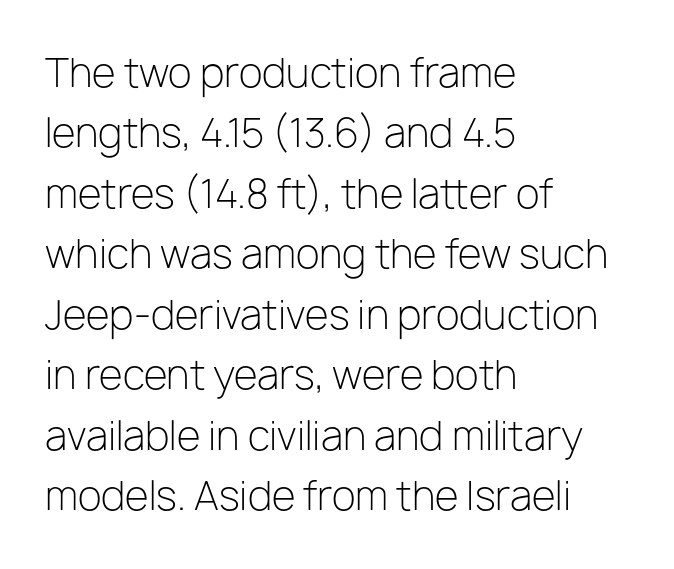
The image shows 39 px light sans-serif type, upright; set left-aligned, normal line spacing (1.55x), normal letter spacing, not underlined; low stroke contrast and a medium x-height.
